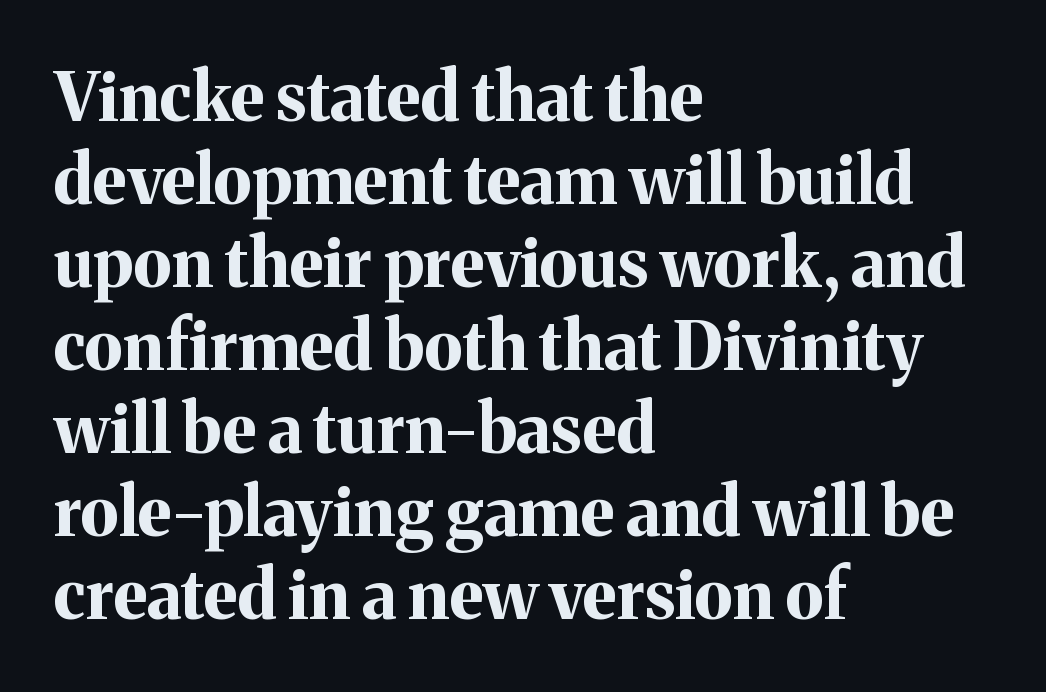
{"serif": "yes", "italic": "no", "bold": "yes", "weight": "bold", "width": "normal", "stroke_contrast": "medium", "x_height": "medium", "monospaced": "no", "underline": "no", "align": "left", "line_spacing_ratio": 1.22, "letter_spacing": "normal", "letter_spacing_em": 0.0, "glyph_px": 68}
